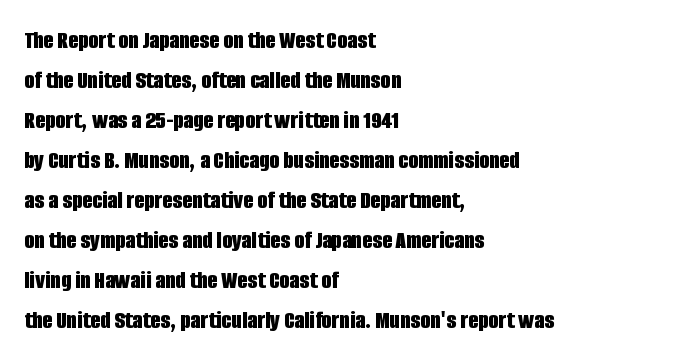
{"italic": "no", "bold": "yes", "underline": "no", "align": "left", "line_spacing": "normal", "line_spacing_ratio": 1.54, "letter_spacing": "normal", "letter_spacing_em": 0.0, "glyph_px": 26}
